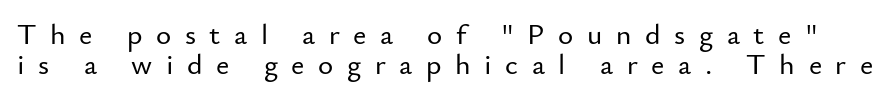
Tracking here is generous; glyphs stand well apart from one another. Leading: reduced. Nope, no serifs anywhere on these letters. Character widths vary here, with narrow letters taking less room than wide ones.
